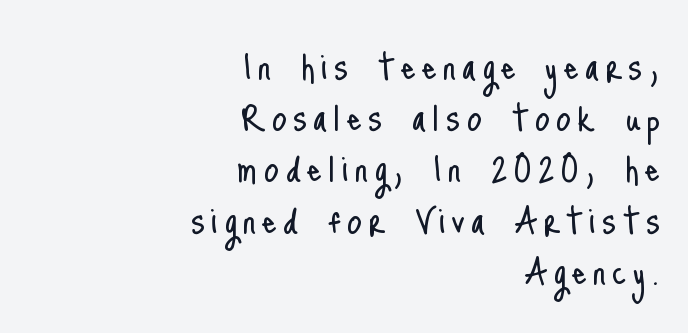
{"serif": "no", "italic": "no", "bold": "no", "weight": "light", "width": "condensed", "stroke_contrast": "low", "x_height": "small", "monospaced": "no", "underline": "no", "align": "right", "line_spacing": "tight", "line_spacing_ratio": 1.09, "glyph_px": 47}
